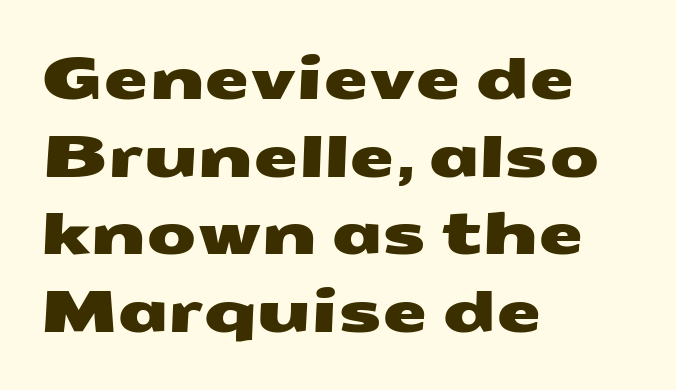
{"serif": "no", "width": "wide", "stroke_contrast": "medium", "x_height": "medium", "monospaced": "no", "underline": "no", "align": "left", "line_spacing": "normal", "line_spacing_ratio": 1.34, "letter_spacing": "normal", "letter_spacing_em": 0.0, "glyph_px": 58}
